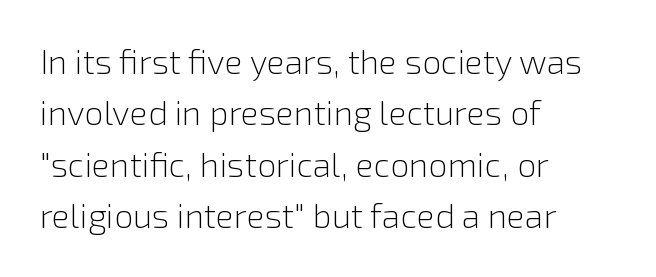
Here the glyphs are tracked normally, forming tight word shapes. If you measured baseline to baseline, you'd find a middling distance. A sans-serif font was chosen for this passage. Letters rest on an invisible, unmarked baseline. The face used here is proportionally spaced, like ordinary book or web type.
